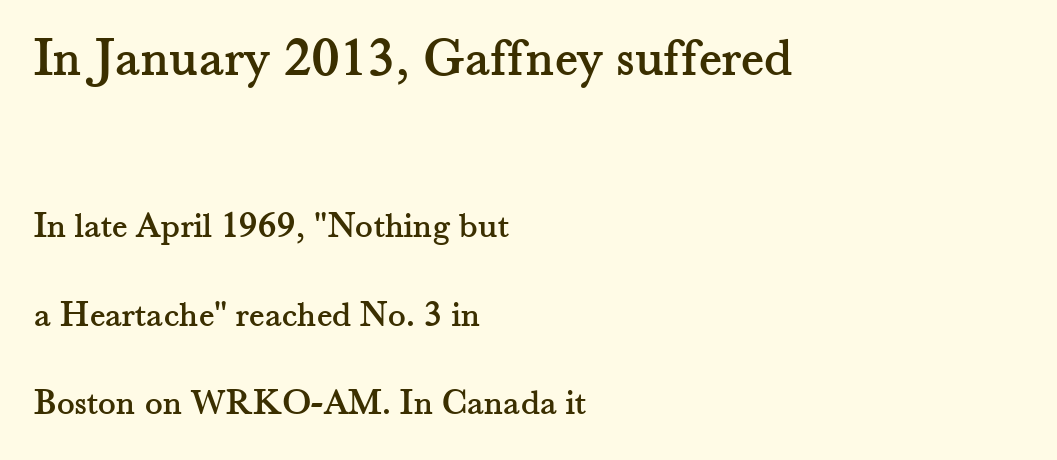
Q: Is the text italic (slanted)? A: No, it is upright.
Q: Is the typeface a serif or a sans-serif typeface? A: Serif.
Q: Is the text underlined? A: No.
Q: How is the paragraph aligned? A: Left-aligned.
Q: Is the spacing between letters normal or unusually wide? A: Normal.
Q: Is the spacing between lines tight, normal or loose? A: Loose.
Q: Which block of text is set in a larger size, the first (top) or the second (bottom)? A: The first (top) one.
Q: Width (condensed, normal, or wide)? A: Normal.
Q: Stroke contrast? A: Medium.
Q: x-height? A: Small.
Q: Monospaced? A: No.
